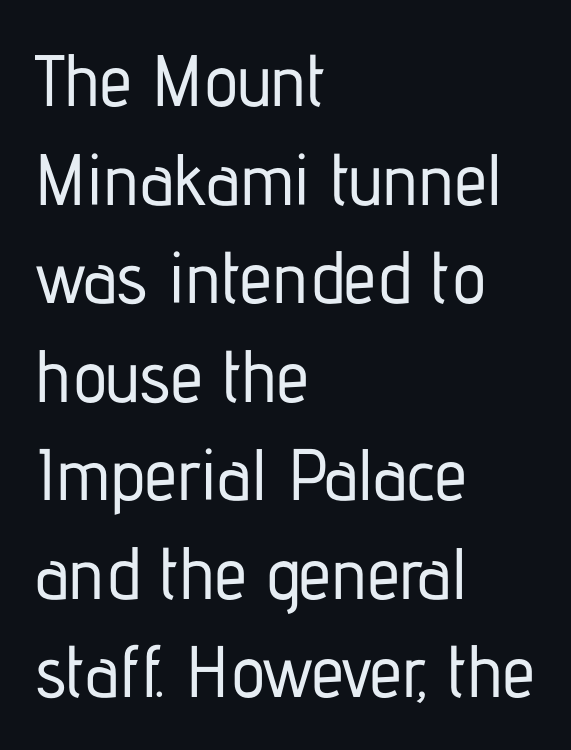
Type without underlining. The rendering anchors every line to the left-hand side. Default kerning and tracking; the words read as compact shapes. Horizontal bands of white between lines are of average thickness. The characters display no serif detailing; their extremities are plain.
